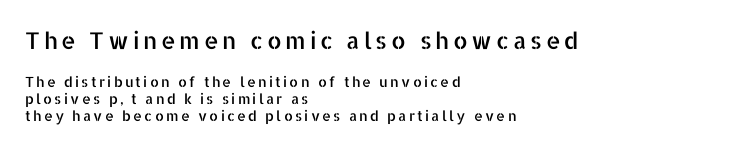
{"italic": "no", "underline": "no", "align": "left", "line_spacing_ratio": 1.23, "larger_block": "first", "size_ratio": 1.64, "glyph_px": 23}
